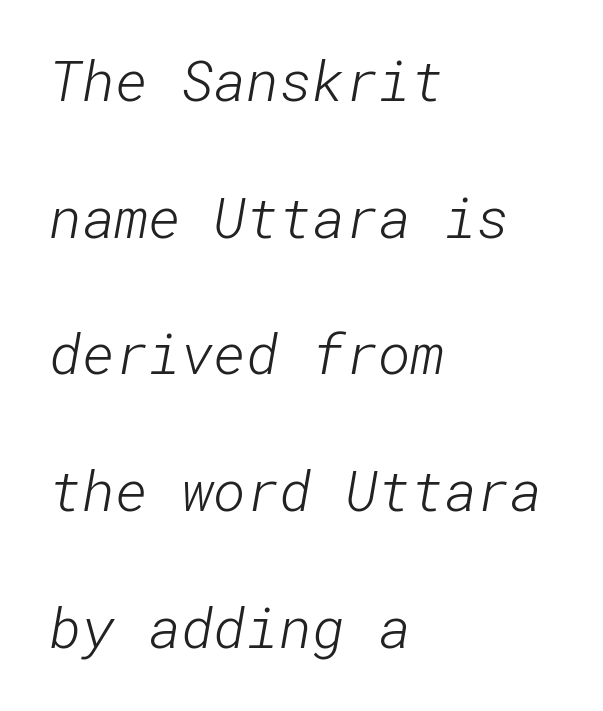
{"serif": "no", "bold": "no", "weight": "light", "width": "normal", "stroke_contrast": "low", "x_height": "medium", "underline": "no", "align": "left", "line_spacing": "loose", "line_spacing_ratio": 2.44, "letter_spacing": "normal", "letter_spacing_em": 0.0, "glyph_px": 56}
